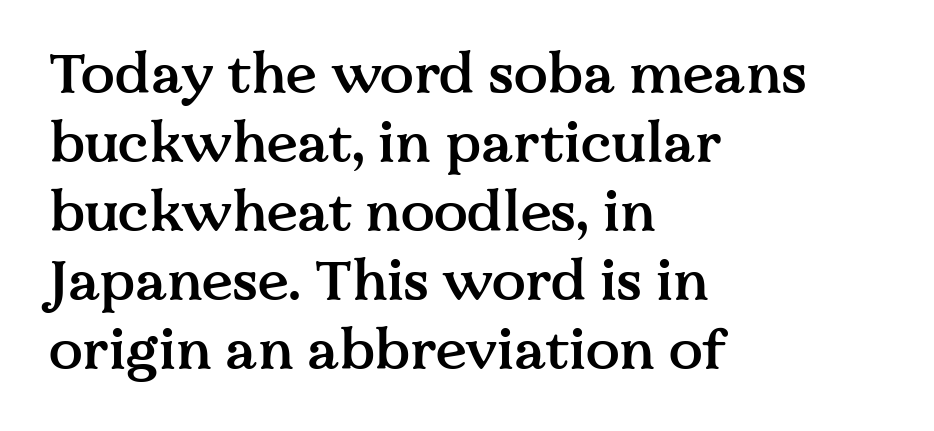
Looks like regular typesetting: each glyph gets only the width it needs. The space beneath each line is pristine and unruled. As a designer I'd log this as weight 600, semibold. A serif font was chosen for this passage. Every row of glyphs begins at an identical x-position on the left. Compared with typical body copy, the letter spacing here is the same.
